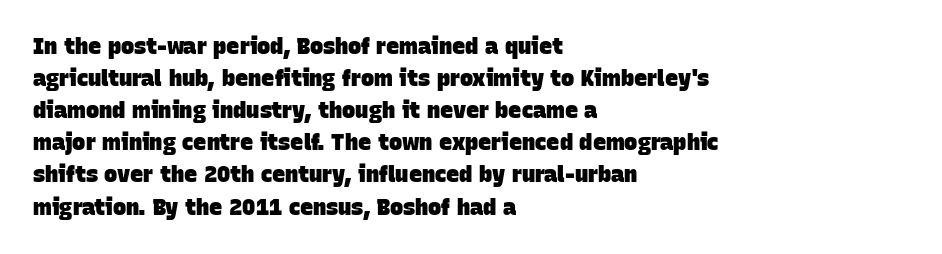
{"bold": "yes", "underline": "no", "align": "left", "line_spacing": "normal", "line_spacing_ratio": 1.46, "letter_spacing": "normal", "letter_spacing_em": 0.0, "glyph_px": 22}
